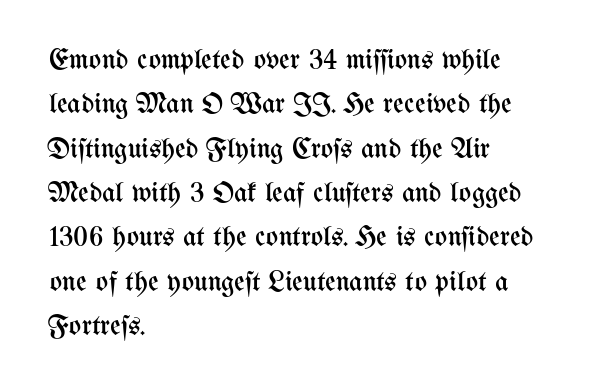
Q: Is the text bold? A: No.
Q: Is the text italic (slanted)? A: No, it is upright.
Q: Is the text underlined? A: No.
Q: How is the paragraph aligned? A: Left-aligned.
Q: Is the spacing between letters normal or unusually wide? A: Normal.
Q: Is the spacing between lines tight, normal or loose? A: Normal.
Q: Width (condensed, normal, or wide)? A: Condensed.
Q: Stroke contrast? A: Medium.
Q: x-height? A: Medium.
Q: Monospaced? A: No.
